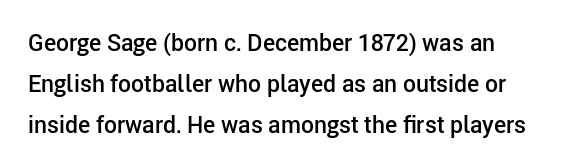
The tracking reads as untouched default to a designer's eye. This is roman type, the default non-slanted kind. The words here are not underlined. Where is the straight margin? On the left.
